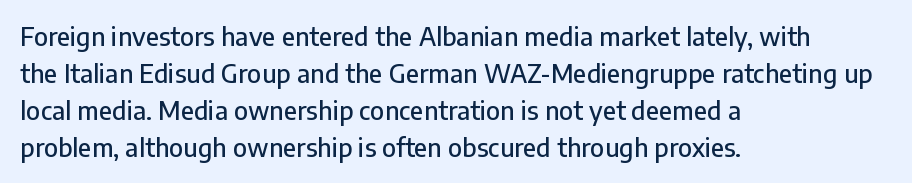
The image shows 25 px text type, upright; set left-aligned, normal line spacing (1.48x), normal letter spacing, not underlined.
